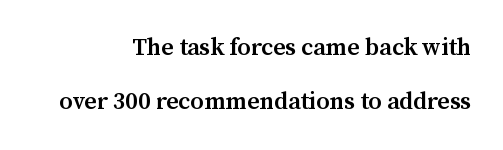
Q: Is the text bold? A: Semi-bold.
Q: Is the text italic (slanted)? A: No, it is upright.
Q: Is the text underlined? A: No.
Q: How is the paragraph aligned? A: Right-aligned.
Q: Is the spacing between letters normal or unusually wide? A: Normal.
Q: Is the spacing between lines tight, normal or loose? A: Loose.
